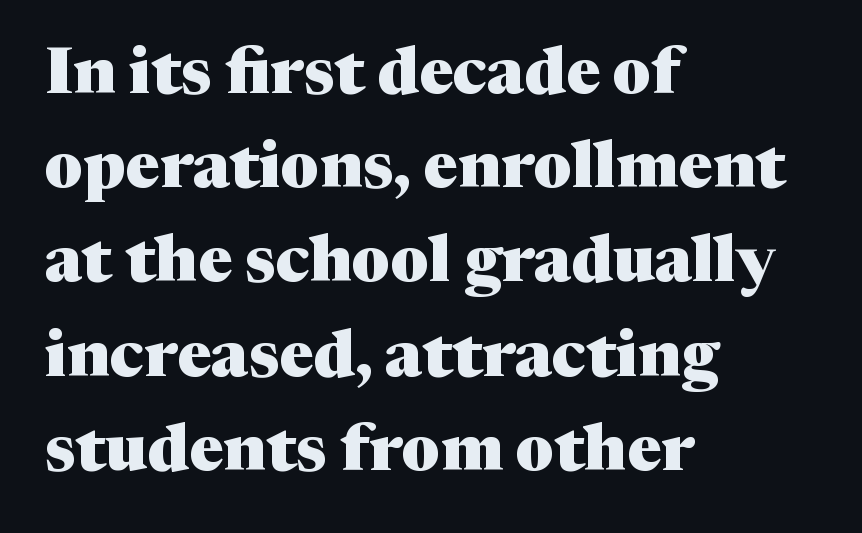
A typesetter would label this face a serif. Leftover space on each line is placed entirely after the last word. The tracking reads as untouched default to a designer's eye. The font is running at its bold setting. The lines sit at an ordinary, default distance from one another. Each letter keeps its own natural width here, so spacing adapts to shape.
